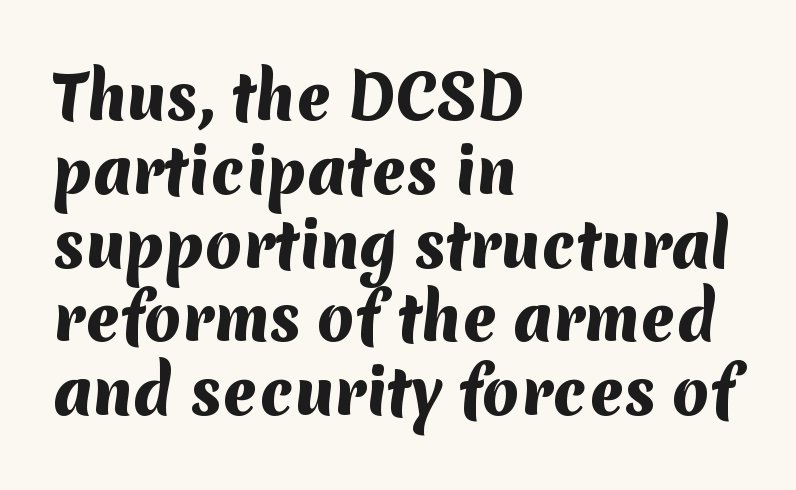
The image shows 60 px heavy sans-serif type; set left-aligned, line spacing 1.23x, normal letter spacing, not underlined; medium stroke contrast and a medium x-height.
